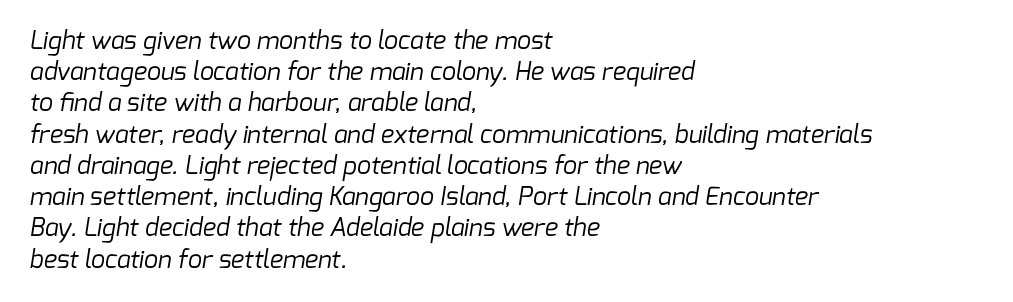
The image shows 25 px text type; set left-aligned, normal line spacing (1.25x), normal letter spacing, not underlined.
